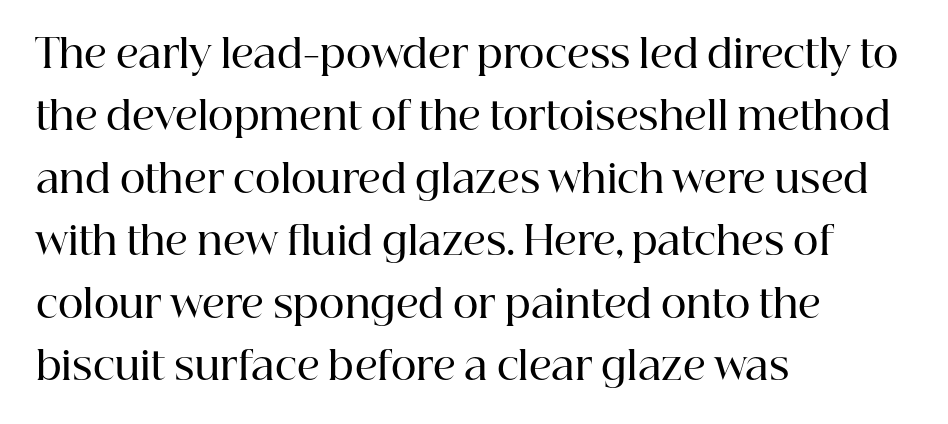
{"serif": "yes", "italic": "no", "bold": "semi", "weight": "semibold", "width": "normal", "stroke_contrast": "high", "x_height": "medium", "monospaced": "no", "underline": "no", "align": "left", "line_spacing": "normal", "line_spacing_ratio": 1.6, "letter_spacing": "normal", "letter_spacing_em": 0.0, "glyph_px": 39}
